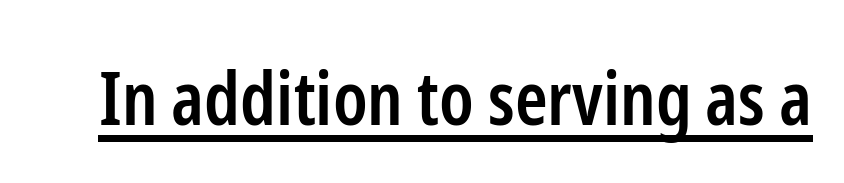
Words appear dense and cohesive because spacing is normal. Semibold letterforms, between regular and bold. Serifs: no, the terminals of the letterforms are clean. Posture: straight, roman, zero tilt. Looks like regular typesetting: each glyph gets only the width it needs. This sample carries an underscore along the baseline area.
